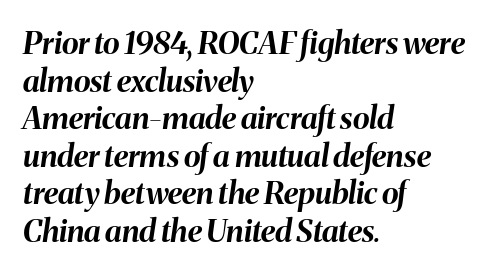
Q: Is the text bold? A: Yes.
Q: Is the text italic (slanted)? A: Yes, it leans right by about 8 degrees.
Q: Is the text underlined? A: No.
Q: How is the paragraph aligned? A: Left-aligned.
Q: Is the spacing between letters normal or unusually wide? A: Normal.
Q: Width (condensed, normal, or wide)? A: Normal.
Q: Stroke contrast? A: Medium.
Q: x-height? A: Medium.
Q: Monospaced? A: No.
